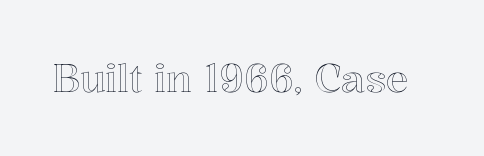
Bare-footed words on every line. Between one letter and the next there's only the usual sliver of space. A roman cut, with each character standing at attention. These lines are rendered in a variable-pitch font.
